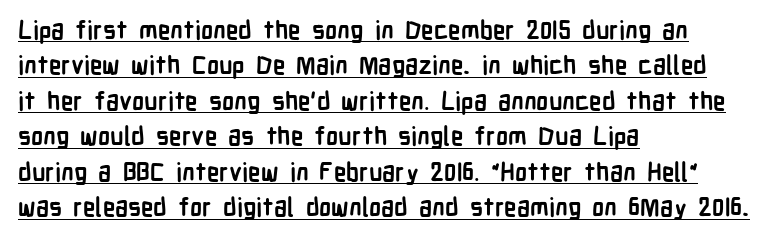
{"italic": "no", "bold": "yes", "underline": "yes", "align": "left", "line_spacing": "normal", "line_spacing_ratio": 1.42, "letter_spacing": "normal", "letter_spacing_em": 0.0, "glyph_px": 25}
